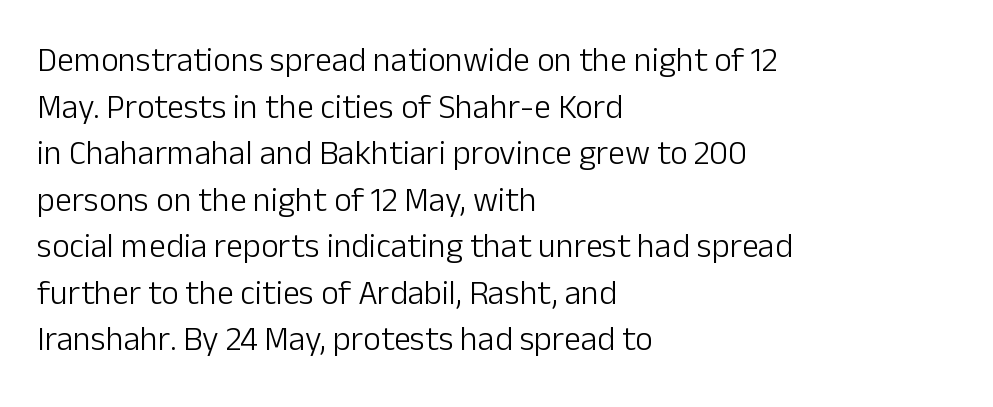
Q: Is the text bold? A: No.
Q: Is the text italic (slanted)? A: No, it is upright.
Q: Is the typeface a serif or a sans-serif typeface? A: Sans-serif.
Q: Is the text underlined? A: No.
Q: How is the paragraph aligned? A: Left-aligned.
Q: Is the spacing between letters normal or unusually wide? A: Normal.
Q: Is the spacing between lines tight, normal or loose? A: Normal.
Q: Width (condensed, normal, or wide)? A: Normal.
Q: Stroke contrast? A: Low.
Q: x-height? A: Medium.
Q: Monospaced? A: No.
